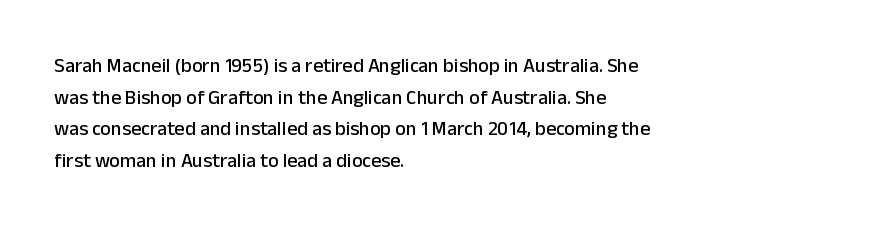
{"italic": "no", "underline": "no", "align": "left", "line_spacing": "normal", "line_spacing_ratio": 1.58, "letter_spacing": "normal", "letter_spacing_em": 0.0, "glyph_px": 20}
